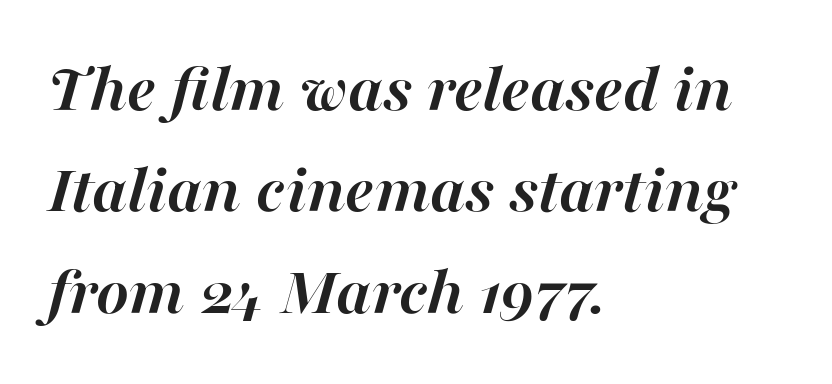
The image shows 70 px semibold type, italic (leaning right); set left-aligned, normal line spacing (1.45x), normal letter spacing, not underlined; high stroke contrast and a medium x-height.
